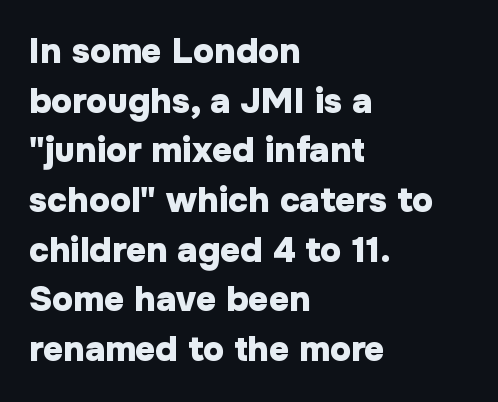
Q: Is the text bold? A: Yes.
Q: Is the text italic (slanted)? A: No, it is upright.
Q: Is the typeface a serif or a sans-serif typeface? A: Sans-serif.
Q: Is the text underlined? A: No.
Q: How is the paragraph aligned? A: Left-aligned.
Q: Is the spacing between letters normal or unusually wide? A: Normal.
Q: Is the spacing between lines tight, normal or loose? A: Normal.
Q: Width (condensed, normal, or wide)? A: Normal.
Q: Stroke contrast? A: Low.
Q: x-height? A: Medium.
Q: Monospaced? A: No.
